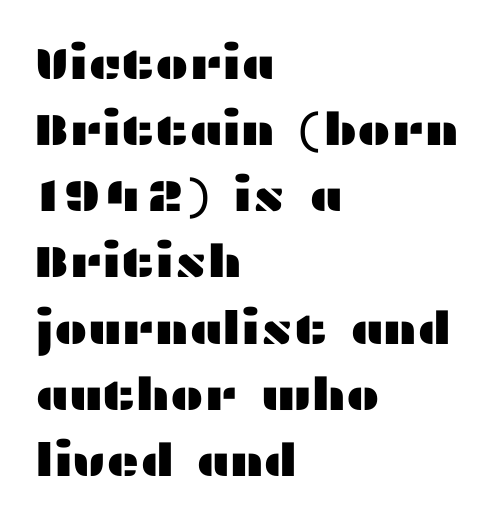
Q: Is the text italic (slanted)? A: No, it is upright.
Q: Is the typeface a serif or a sans-serif typeface? A: Sans-serif.
Q: Is the text underlined? A: No.
Q: How is the paragraph aligned? A: Left-aligned.
Q: Is the spacing between letters normal or unusually wide? A: Normal.
Q: Is the spacing between lines tight, normal or loose? A: Normal.
Q: Width (condensed, normal, or wide)? A: Wide.
Q: Stroke contrast? A: Medium.
Q: x-height? A: Medium.
Q: Monospaced? A: No.
